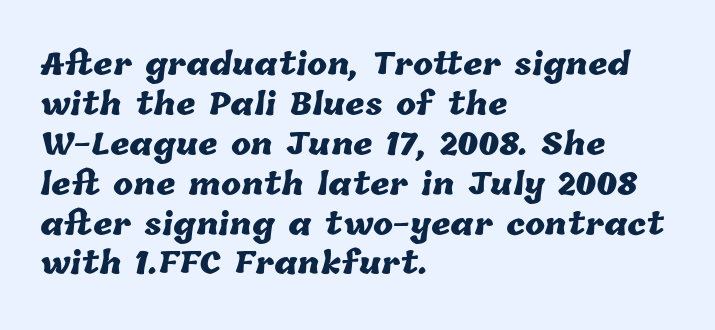
Here the designer chose a conventional face with non-uniform glyph widths. Lines of text with bare space underneath. Standard letterfit; no display-style spreading of the glyphs. The rendering uses a moderate line-height, typical for paragraphs. This rendering uses left alignment, leaving the right contour irregular.
